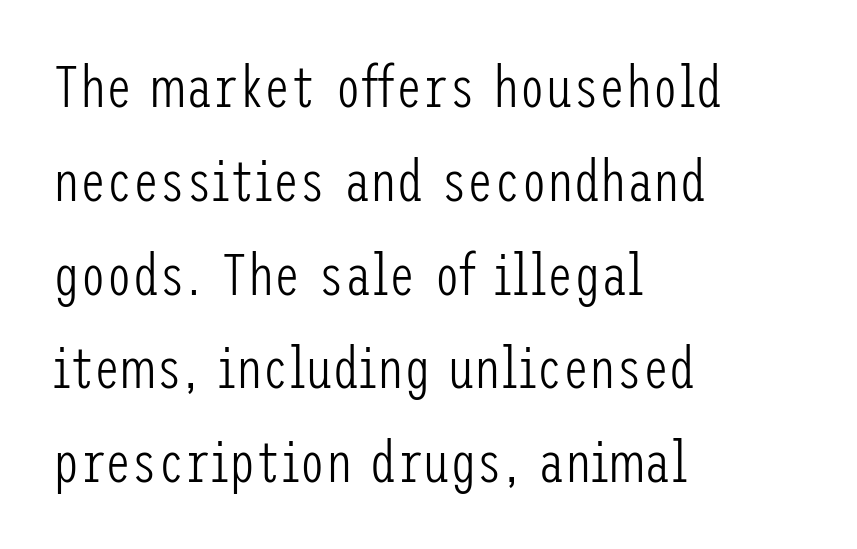
Between one letter and the next there's only the usual sliver of space. This rendering features lettering with no underline. No extra ink here — the face is not bold. What's the leading like? Ordinary, nothing unusual. Layout note: lines flush left. Tall strokes in this sample are plumb rather than angled.
